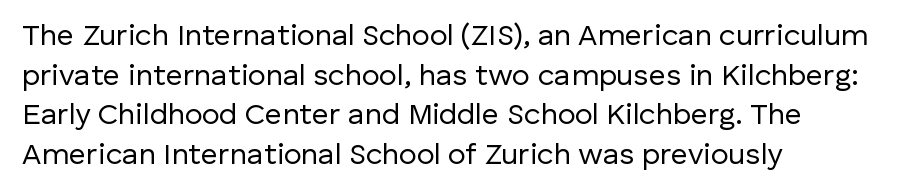
Q: Is the text bold? A: No.
Q: Is the text italic (slanted)? A: No, it is upright.
Q: Is the typeface a serif or a sans-serif typeface? A: Sans-serif.
Q: Is the text underlined? A: No.
Q: How is the paragraph aligned? A: Left-aligned.
Q: Is the spacing between letters normal or unusually wide? A: Normal.
Q: Is the spacing between lines tight, normal or loose? A: Normal.
Q: Width (condensed, normal, or wide)? A: Normal.
Q: Stroke contrast? A: Low.
Q: x-height? A: Medium.
Q: Monospaced? A: No.
